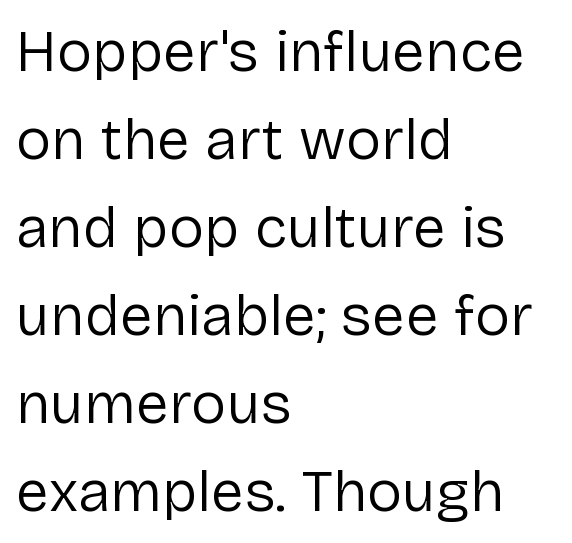
The image shows 59 px regular-weight sans-serif type, upright; set left-aligned, normal line spacing (1.49x), normal letter spacing, not underlined; low stroke contrast and a medium x-height.
